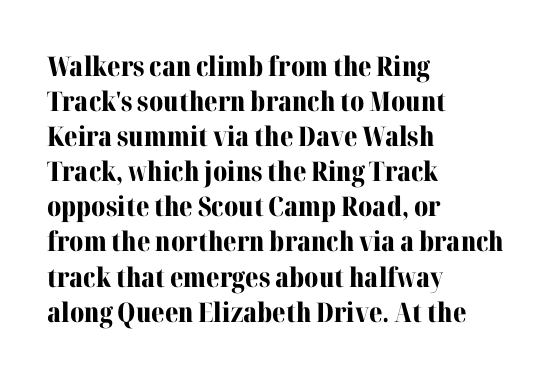
Q: Is the text bold? A: Yes.
Q: Is the text italic (slanted)? A: No, it is upright.
Q: Is the text underlined? A: No.
Q: How is the paragraph aligned? A: Left-aligned.
Q: Is the spacing between letters normal or unusually wide? A: Normal.
Q: Is the spacing between lines tight, normal or loose? A: Normal.
